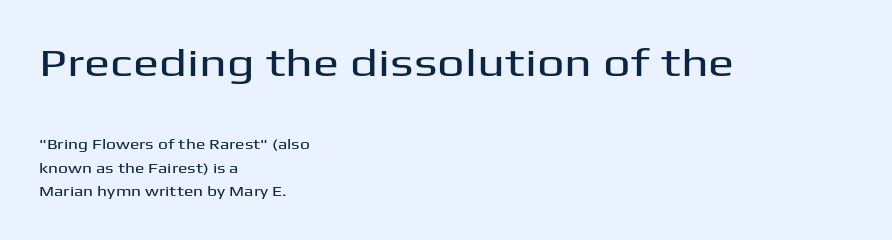
{"serif": "no", "italic": "no", "width": "wide", "stroke_contrast": "medium", "x_height": "medium", "monospaced": "no", "underline": "no", "align": "left", "line_spacing": "normal", "line_spacing_ratio": 1.67, "letter_spacing": "normal", "letter_spacing_em": 0.0, "larger_block": "first", "size_ratio": 2.79, "glyph_px": 39}
